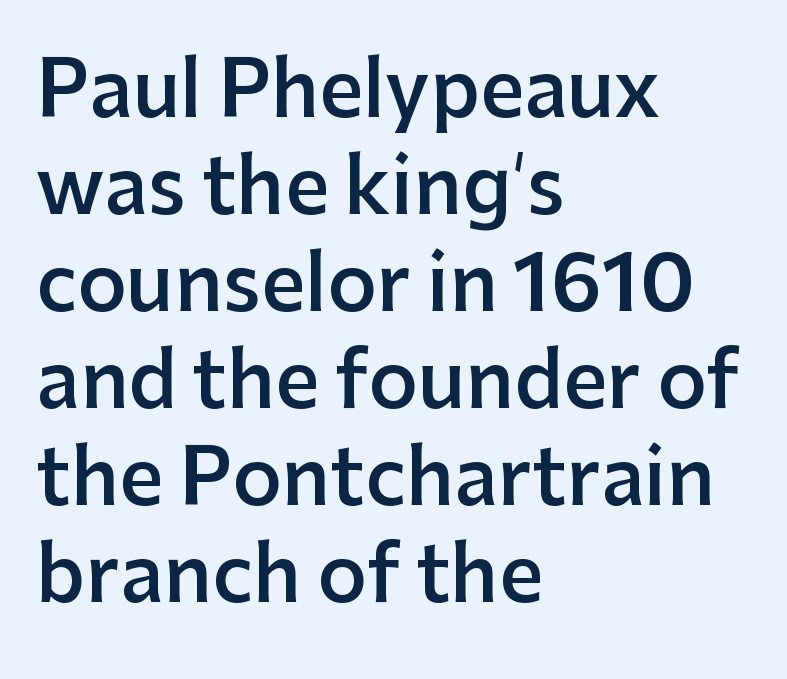
Q: Is the text bold? A: Semi-bold.
Q: Is the text italic (slanted)? A: No, it is upright.
Q: Is the typeface a serif or a sans-serif typeface? A: Sans-serif.
Q: Is the text underlined? A: No.
Q: How is the paragraph aligned? A: Left-aligned.
Q: Is the spacing between letters normal or unusually wide? A: Normal.
Q: Is the spacing between lines tight, normal or loose? A: Normal.
Q: Width (condensed, normal, or wide)? A: Normal.
Q: Stroke contrast? A: Low.
Q: x-height? A: Medium.
Q: Monospaced? A: No.
